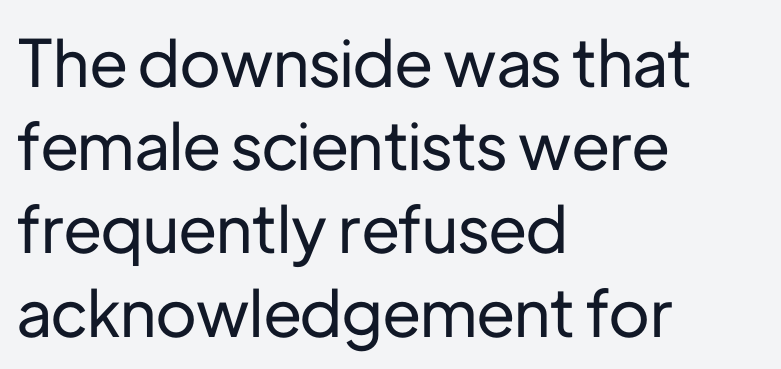
{"serif": "no", "italic": "no", "width": "normal", "stroke_contrast": "low", "x_height": "medium", "monospaced": "no", "underline": "no", "align": "left", "line_spacing": "normal", "line_spacing_ratio": 1.28, "letter_spacing": "normal", "letter_spacing_em": 0.0, "glyph_px": 65}
